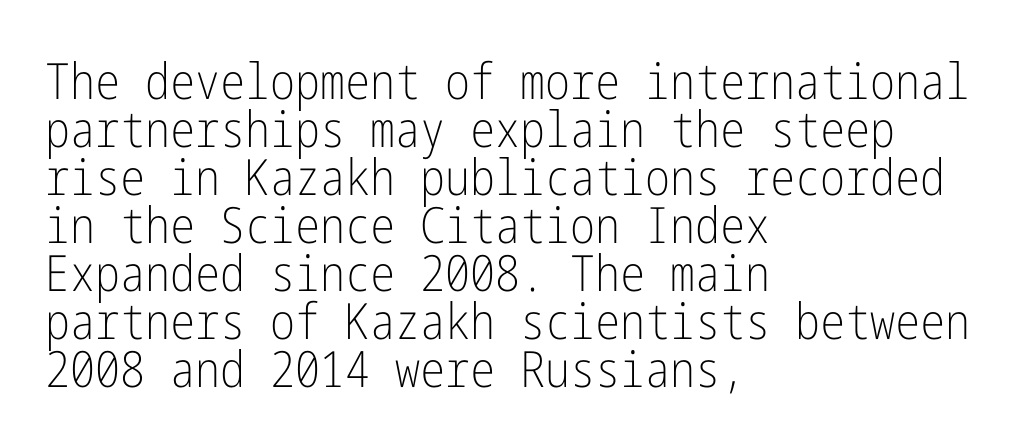
Q: Is the text bold? A: No.
Q: Is the text italic (slanted)? A: No, it is upright.
Q: Is the typeface a serif or a sans-serif typeface? A: Sans-serif.
Q: Is the text underlined? A: No.
Q: How is the paragraph aligned? A: Left-aligned.
Q: Is the spacing between letters normal or unusually wide? A: Normal.
Q: Is the spacing between lines tight, normal or loose? A: Tight.
Q: Width (condensed, normal, or wide)? A: Condensed.
Q: Stroke contrast? A: Low.
Q: x-height? A: Medium.
